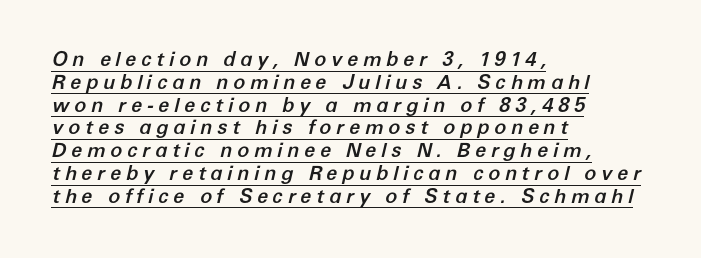
Q: Is the text italic (slanted)? A: Yes, it leans right by about 12 degrees.
Q: Is the text underlined? A: Yes.
Q: How is the paragraph aligned? A: Left-aligned.
Q: Is the spacing between letters normal or unusually wide? A: Unusually wide.
Q: Is the spacing between lines tight, normal or loose? A: Tight.
